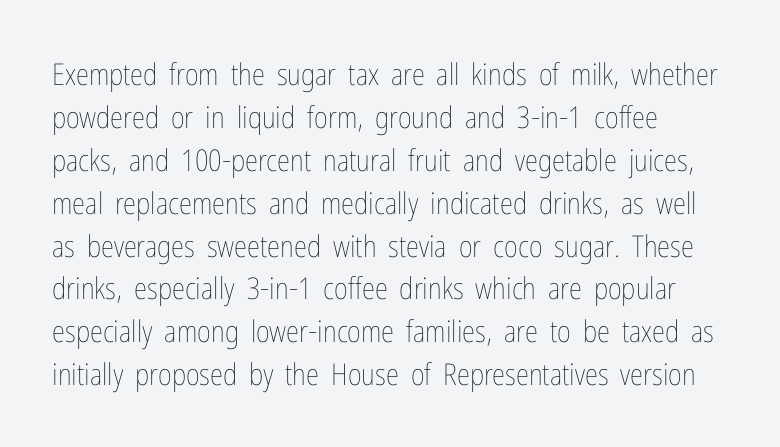
Horizontal bands of white between lines are of average thickness. Note the varied advance widths — an 'i' is clearly narrower than an 'm'. Glance below the letters and you will spot only blank space. Heaviness? Minimal to ordinary, like unemphasized prose.
